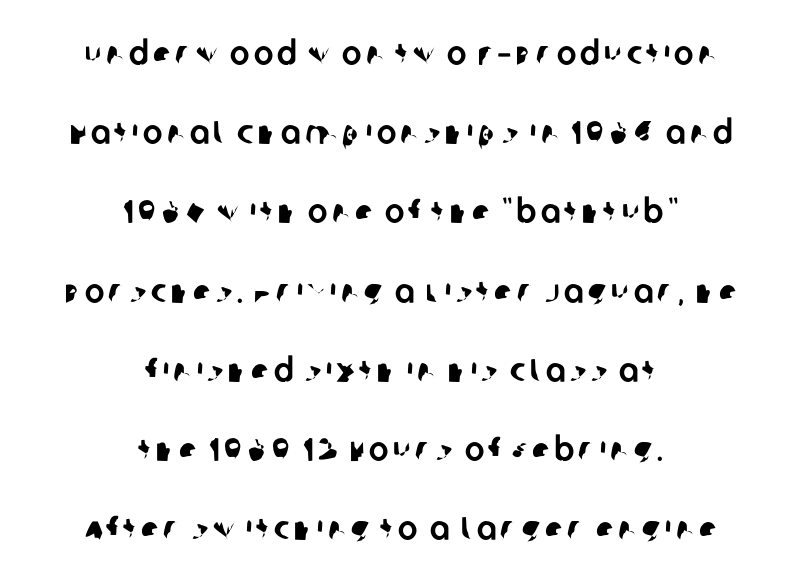
The image shows 33 px sans-serif type; set centered, loose line spacing (2.4x), not underlined; low stroke contrast and a large x-height.
